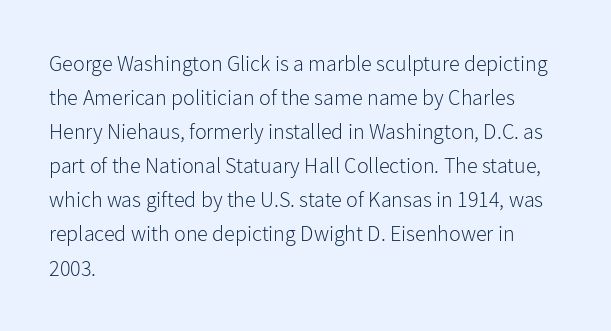
{"italic": "no", "bold": "no", "underline": "no", "align": "left", "line_spacing": "normal", "line_spacing_ratio": 1.55, "letter_spacing": "normal", "letter_spacing_em": 0.0, "glyph_px": 22}
